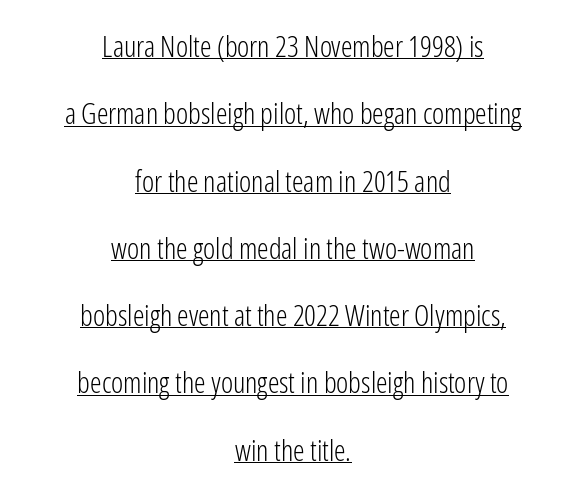
The image shows 29 px light, condensed sans-serif type, upright; set centered, loose line spacing (2.32x), normal letter spacing, underlined; low stroke contrast and a medium x-height.
